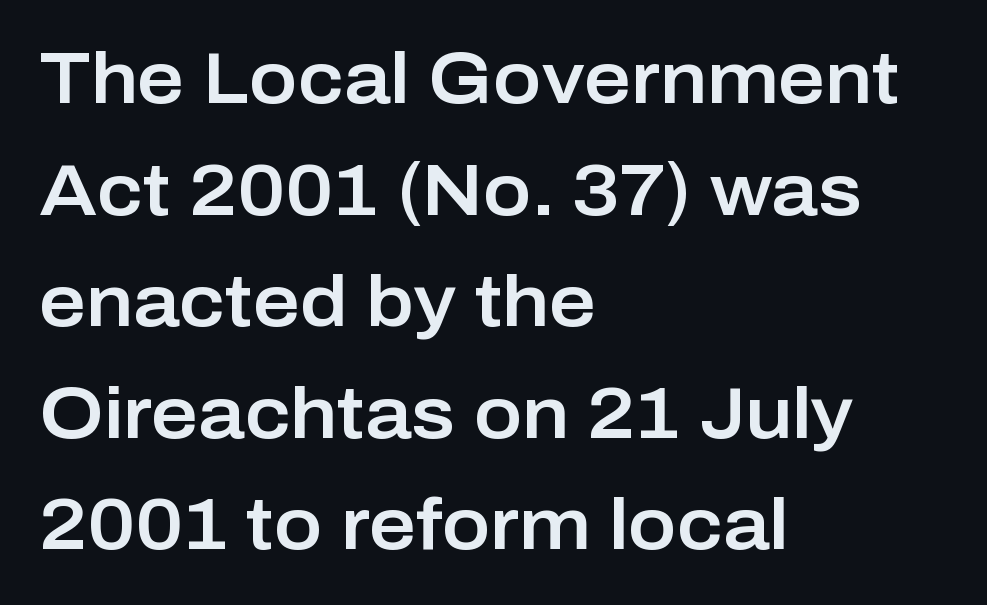
The image shows 72 px sans-serif type, upright; set left-aligned, normal line spacing (1.55x), normal letter spacing, not underlined; low stroke contrast and a medium x-height.
